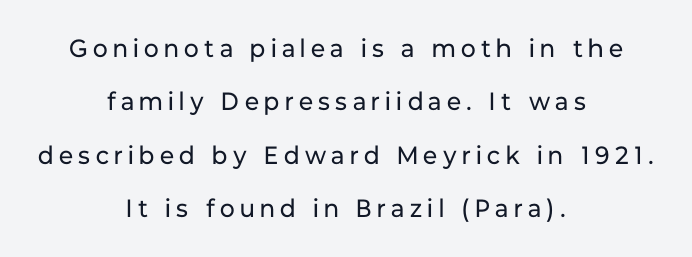
Weight: not bold — regular or lighter. The words here are not underlined. These lines have a slow, spaced-out rhythm from letter to letter. The line-height multiplier appears high, well above default.
